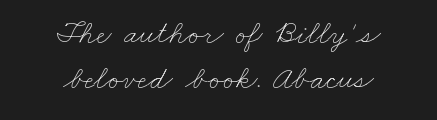
The image shows 32 px thin, wide type; set centered, normal line spacing (1.4x), normal letter spacing, not underlined; low stroke contrast and a small x-height.
